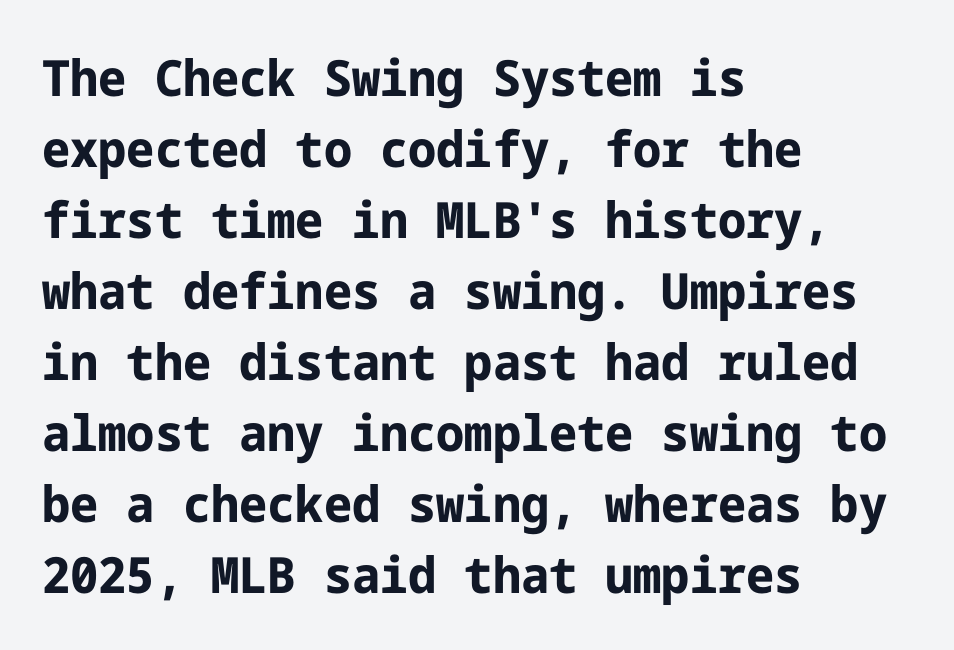
{"serif": "no", "italic": "no", "bold": "yes", "weight": "bold", "width": "normal", "stroke_contrast": "low", "x_height": "medium", "underline": "no", "align": "left", "line_spacing": "normal", "line_spacing_ratio": 1.42, "letter_spacing": "normal", "letter_spacing_em": 0.0, "glyph_px": 50}
